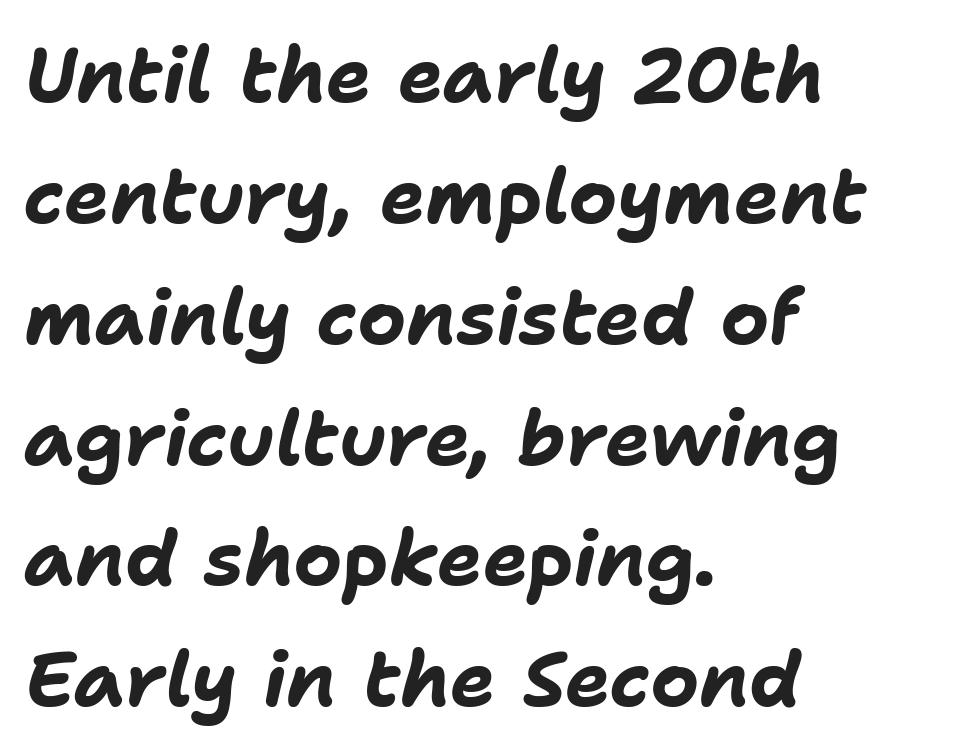
Q: Is the text bold? A: Yes.
Q: Is the text italic (slanted)? A: Yes, it leans right by about 11 degrees.
Q: Is the text underlined? A: No.
Q: How is the paragraph aligned? A: Left-aligned.
Q: Is the spacing between letters normal or unusually wide? A: Normal.
Q: Is the spacing between lines tight, normal or loose? A: Normal.
Q: Width (condensed, normal, or wide)? A: Normal.
Q: Stroke contrast? A: Low.
Q: x-height? A: Medium.
Q: Monospaced? A: No.
